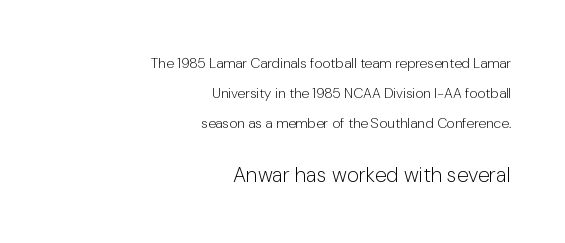
The image shows 21 px text type, upright; set right-aligned, loose line spacing (2.14x), normal letter spacing, not underlined; the second (bottom) block is 1.5x larger.
